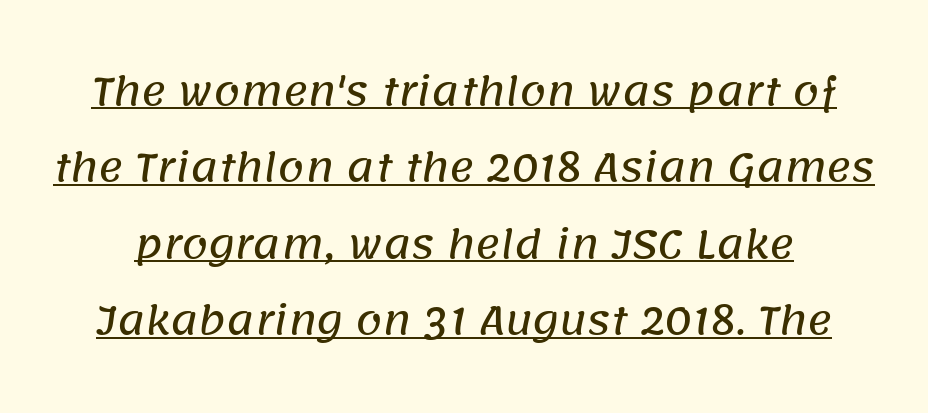
Notice how a bar underscores the lettering throughout. Baseline-to-baseline distance is far greater than the letter height. The line texture is even and compact thanks to regular tracking. Regarding serifs, this sample does without them. Here the designer chose a conventional face with non-uniform glyph widths.
